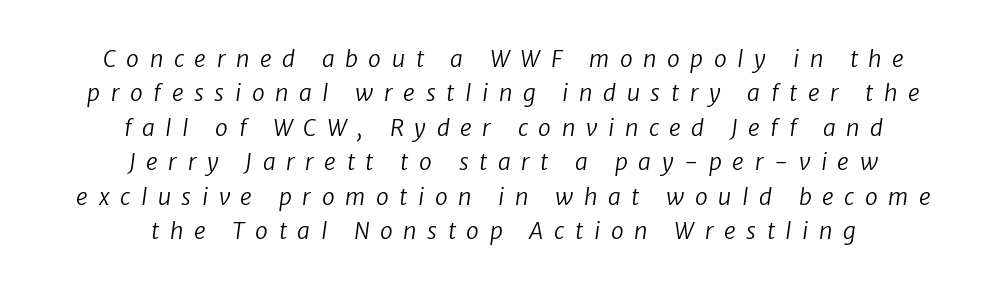
These lines are centered, leaving both edges ragged. Glyph-to-glyph distance is far greater than everyday printed text. The rendering uses a moderate line-height, typical for paragraphs. Each row of text sits above clean, open space. Letters have the restrained weight of plain body copy at most.
